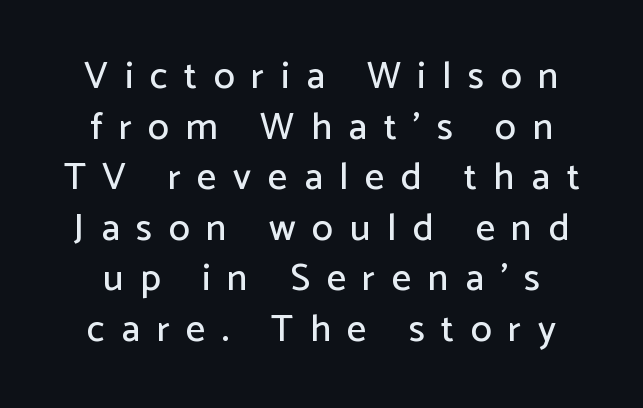
Q: Is the text italic (slanted)? A: No, it is upright.
Q: Is the typeface a serif or a sans-serif typeface? A: Sans-serif.
Q: Is the text underlined? A: No.
Q: How is the paragraph aligned? A: Centered.
Q: Is the spacing between letters normal or unusually wide? A: Unusually wide.
Q: Is the spacing between lines tight, normal or loose? A: Normal.
Q: Width (condensed, normal, or wide)? A: Normal.
Q: Stroke contrast? A: Low.
Q: x-height? A: Medium.
Q: Monospaced? A: No.
